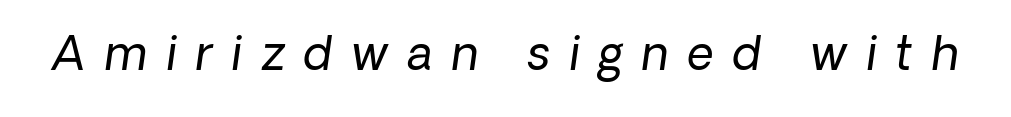
The image shows 46 px regular-weight sans-serif type; set unusually wide letter spacing (+0.41 em), not underlined; low stroke contrast and a medium x-height.
